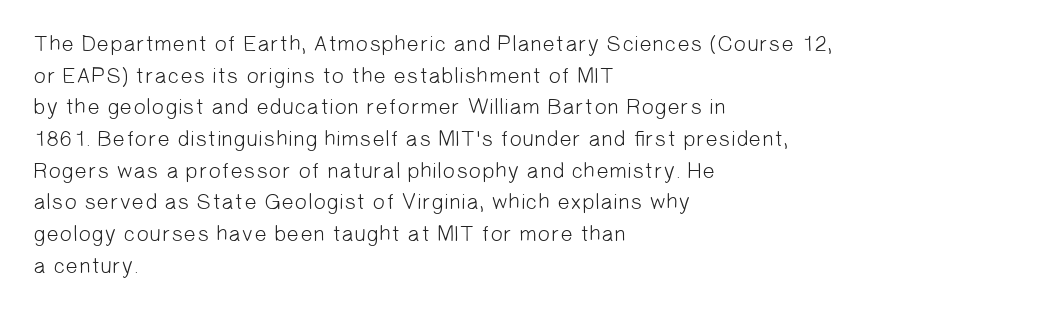
Stroke thickness stays within the range of a standard reading face or lighter. The gaps between neighbouring characters are ordinary and unremarkable. Plain, unruled lines of type. Each line starts at the same left margin while the right side varies. The leading is moderate, giving the passage an even texture.
